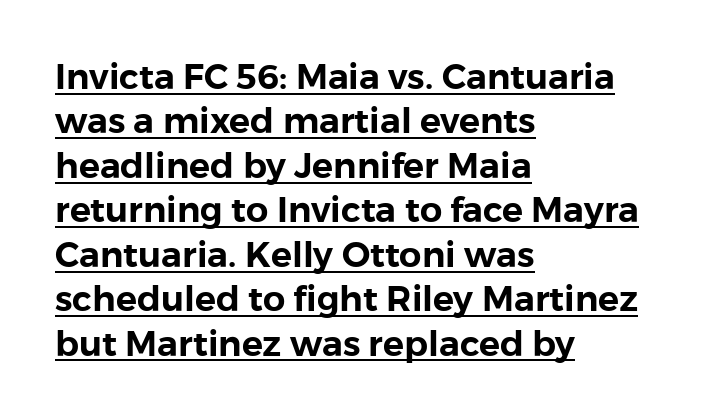
{"serif": "no", "italic": "no", "width": "normal", "stroke_contrast": "low", "x_height": "medium", "monospaced": "no", "underline": "yes", "align": "left", "line_spacing": "normal", "line_spacing_ratio": 1.27, "letter_spacing": "normal", "letter_spacing_em": 0.0, "glyph_px": 35}
